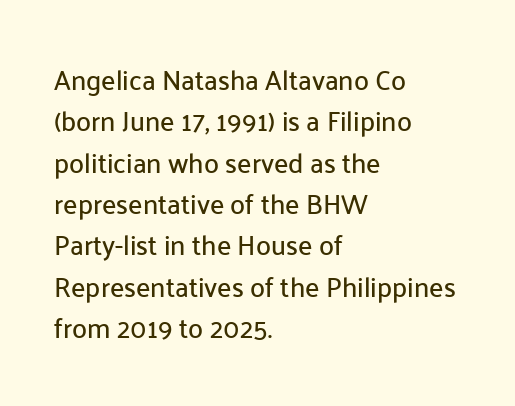
The image shows 27 px text type, upright; set left-aligned, normal line spacing (1.53x), normal letter spacing, not underlined.
